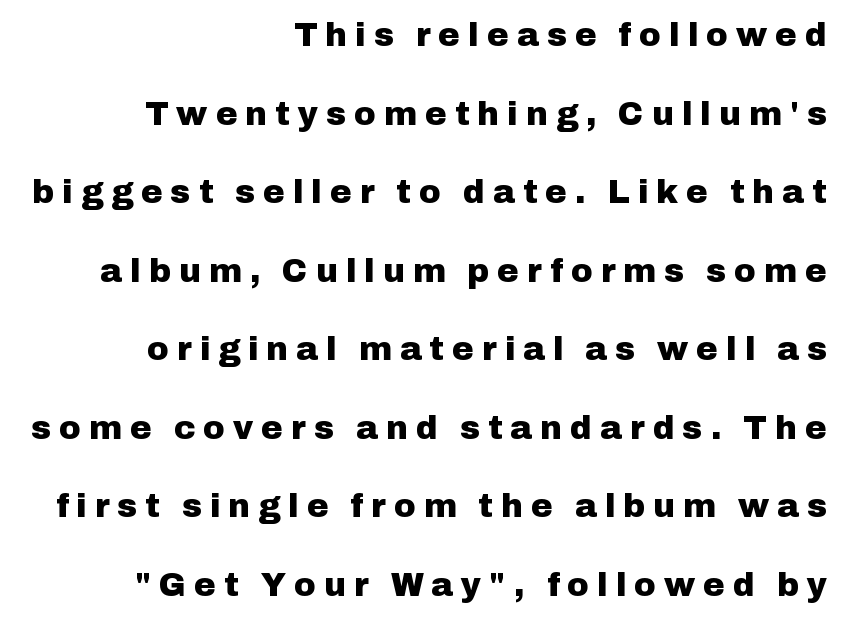
The image shows 33 px heavy sans-serif type, upright; set right-aligned, loose line spacing (2.38x), unusually wide letter spacing (+0.24 em), not underlined; low stroke contrast and a medium x-height.
